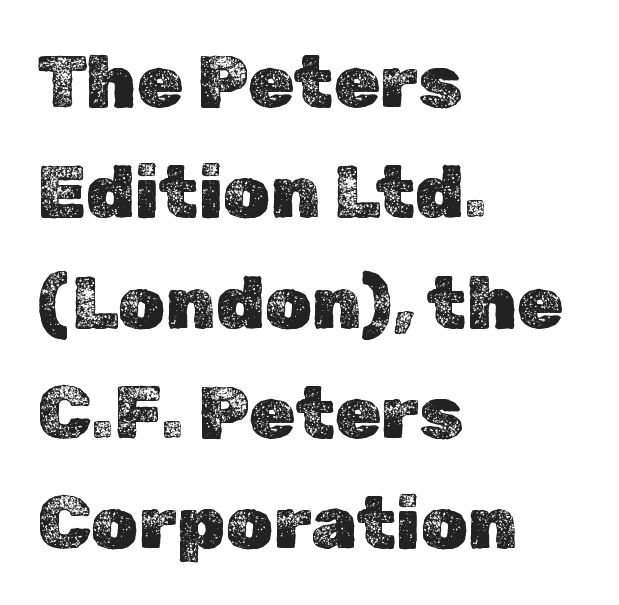
The image shows 74 px text type, upright; set left-aligned, normal line spacing (1.49x), normal letter spacing, not underlined; a medium x-height.
